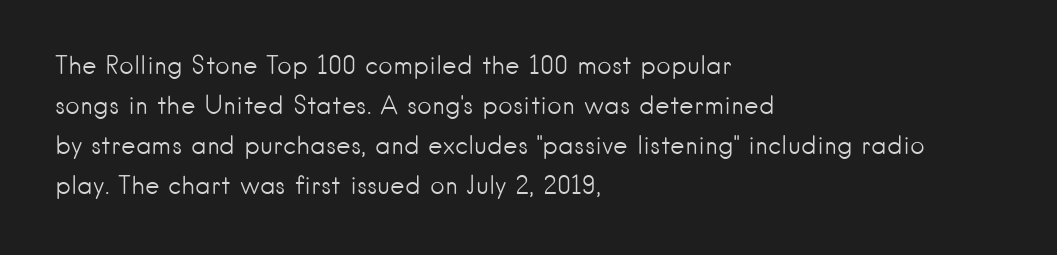
{"italic": "no", "bold": "no", "underline": "no", "align": "left", "line_spacing": "normal", "line_spacing_ratio": 1.6, "letter_spacing": "normal", "letter_spacing_em": 0.0, "glyph_px": 25}
